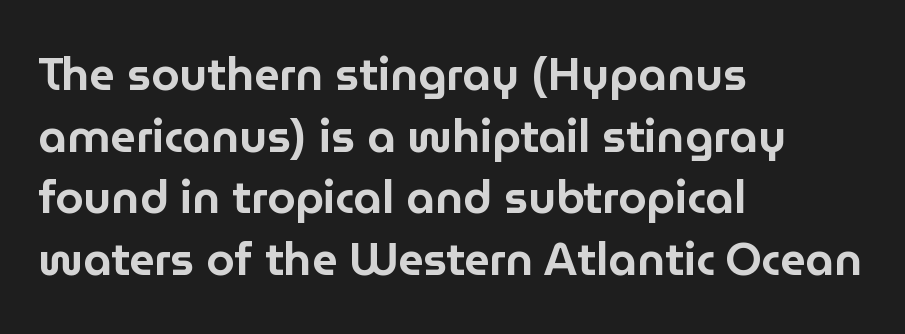
{"serif": "no", "italic": "no", "width": "normal", "stroke_contrast": "low", "x_height": "medium", "monospaced": "no", "underline": "no", "align": "left", "line_spacing": "normal", "line_spacing_ratio": 1.37, "letter_spacing": "normal", "letter_spacing_em": 0.0, "glyph_px": 45}
